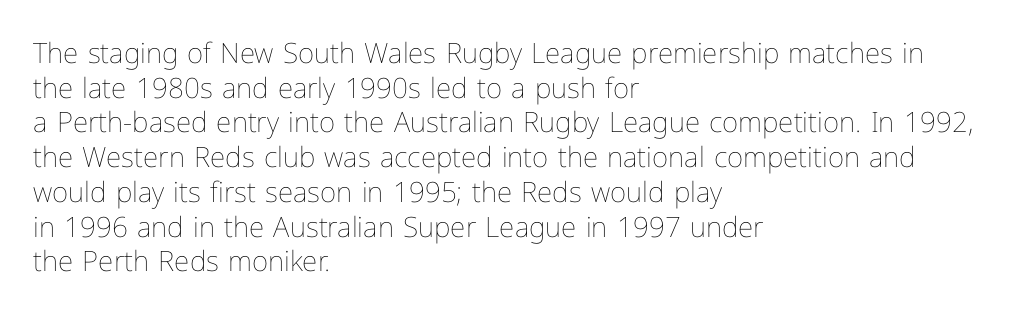
Here the designer chose a conventional face with non-uniform glyph widths. Weight: regular or lighter. The type is set solid horizontally, with unmodified tracking. The glyphs are unaccompanied by any horizontal stroke below them. This is the regular roman posture of the typeface. Visually the block forms a straight wall on the left and a jagged coastline on the right.
